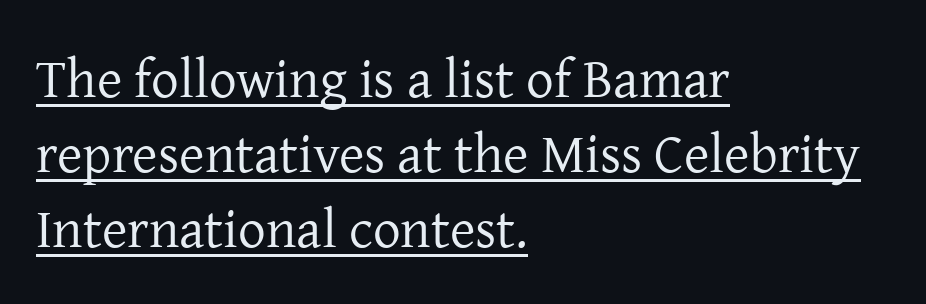
Unlike a clean sans, this face finishes its strokes with serifs. Ascenders rise straight up at ninety degrees. Line beginnings align vertically; line endings do not. Stem width sits at or under what a default text font uses. Horizontal bands of white between lines are of average thickness. Looks like regular typesetting: each glyph gets only the width it needs.
